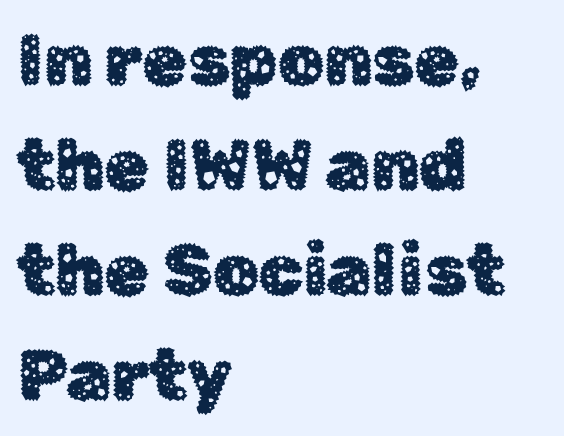
Q: Is the text italic (slanted)? A: No, it is upright.
Q: Is the typeface a serif or a sans-serif typeface? A: Sans-serif.
Q: Is the text underlined? A: No.
Q: How is the paragraph aligned? A: Left-aligned.
Q: Is the spacing between letters normal or unusually wide? A: Normal.
Q: Is the spacing between lines tight, normal or loose? A: Normal.
Q: Width (condensed, normal, or wide)? A: Normal.
Q: Stroke contrast? A: Low.
Q: x-height? A: Medium.
Q: Monospaced? A: No.
